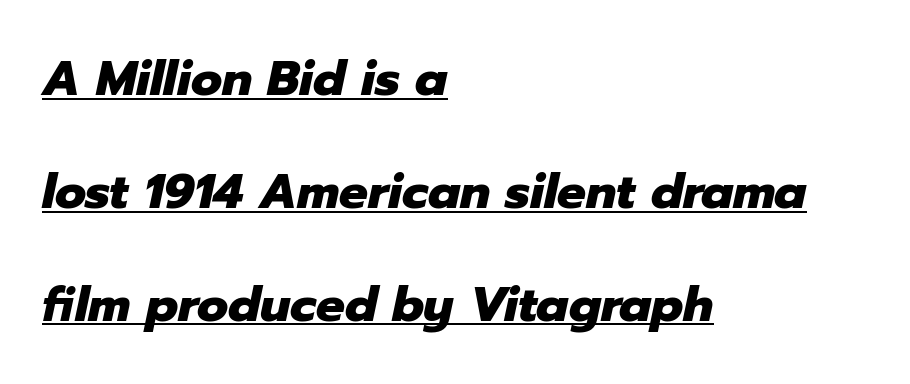
Does the leading feel generous? Absolutely, it's lavish. These words are printed bold, with thick strokes throughout. This rendering features underlined lettering. The lines in this sample share a left origin and differ only in where they stop. The face used here is rendered with its standard letterfit.
